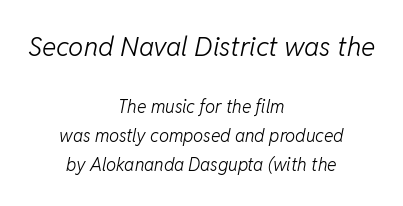
Q: Is the text bold? A: No.
Q: Is the text italic (slanted)? A: Yes, it leans right by about 11 degrees.
Q: Is the text underlined? A: No.
Q: How is the paragraph aligned? A: Centered.
Q: Is the spacing between letters normal or unusually wide? A: Normal.
Q: Is the spacing between lines tight, normal or loose? A: Normal.
Q: Which block of text is set in a larger size, the first (top) or the second (bottom)? A: The first (top) one.
